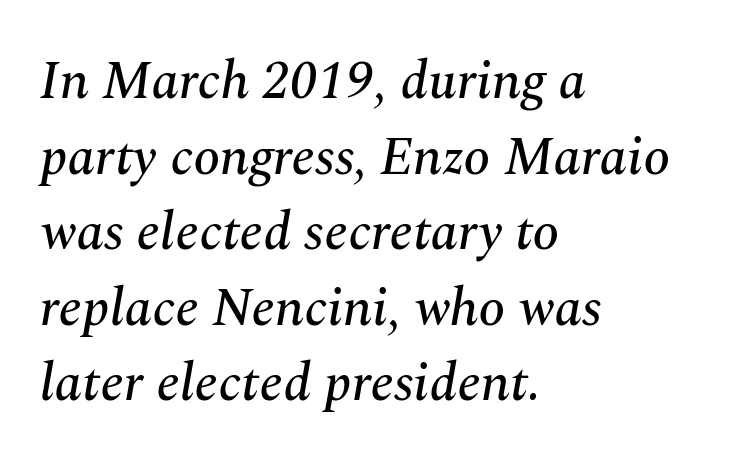
Q: Is the text italic (slanted)? A: Yes, it leans right by about 10 degrees.
Q: Is the typeface a serif or a sans-serif typeface? A: Serif.
Q: Is the text underlined? A: No.
Q: How is the paragraph aligned? A: Left-aligned.
Q: Is the spacing between letters normal or unusually wide? A: Normal.
Q: Is the spacing between lines tight, normal or loose? A: Normal.
Q: Width (condensed, normal, or wide)? A: Normal.
Q: Stroke contrast? A: Medium.
Q: x-height? A: Medium.
Q: Monospaced? A: No.
